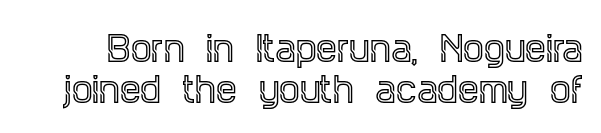
{"serif": "yes", "italic": "no", "width": "condensed", "x_height": "large", "monospaced": "no", "underline": "no", "line_spacing": "normal", "line_spacing_ratio": 1.25, "letter_spacing": "normal", "letter_spacing_em": 0.0, "glyph_px": 33}
